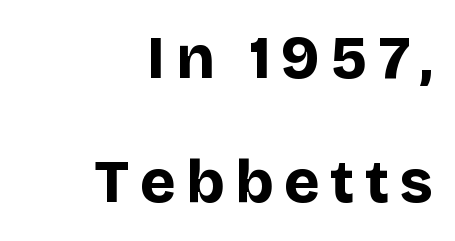
Q: Is the text bold? A: Yes.
Q: Is the text italic (slanted)? A: No, it is upright.
Q: Is the typeface a serif or a sans-serif typeface? A: Sans-serif.
Q: Is the text underlined? A: No.
Q: How is the paragraph aligned? A: Right-aligned.
Q: Is the spacing between lines tight, normal or loose? A: Loose.
Q: Width (condensed, normal, or wide)? A: Normal.
Q: Stroke contrast? A: Low.
Q: x-height? A: Large.
Q: Monospaced? A: No.
